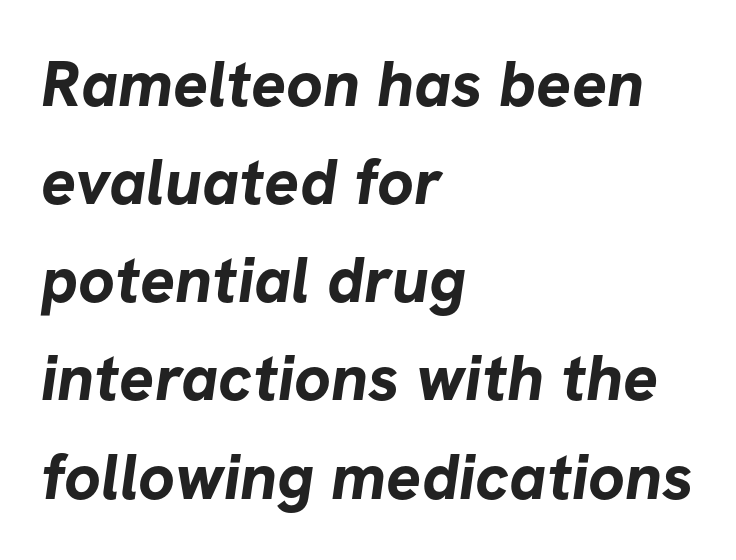
Q: Is the text bold? A: Yes.
Q: Is the typeface a serif or a sans-serif typeface? A: Sans-serif.
Q: Is the text underlined? A: No.
Q: How is the paragraph aligned? A: Left-aligned.
Q: Is the spacing between letters normal or unusually wide? A: Normal.
Q: Is the spacing between lines tight, normal or loose? A: Normal.
Q: Width (condensed, normal, or wide)? A: Normal.
Q: Stroke contrast? A: Low.
Q: x-height? A: Medium.
Q: Monospaced? A: No.
